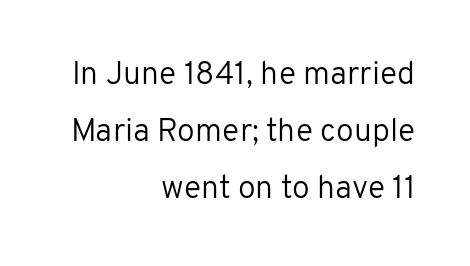
{"serif": "no", "italic": "no", "bold": "no", "weight": "regular", "width": "normal", "stroke_contrast": "low", "x_height": "medium", "monospaced": "no", "underline": "no", "align": "right", "line_spacing_ratio": 1.78, "letter_spacing": "normal", "letter_spacing_em": 0.0, "glyph_px": 32}
